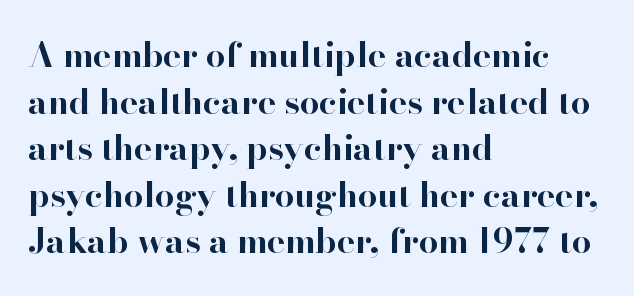
Baseline-to-baseline distance is the conventional proportion of letter height. Notice how the stems are strictly vertical — no italics here. All the whitespace from short lines collects on the right. The rendering keeps characters at their native spacing.
